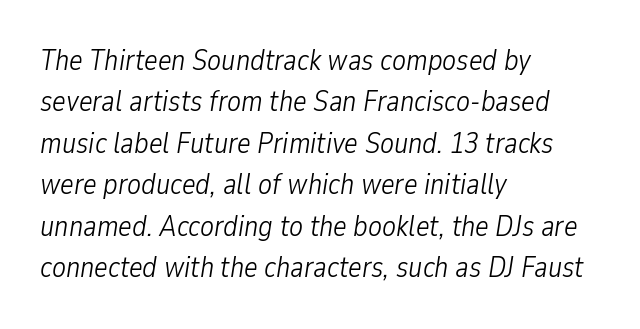
The image shows 29 px light, condensed type, italic (leaning right); set left-aligned, normal line spacing (1.43x), normal letter spacing, not underlined; low stroke contrast and a medium x-height.
